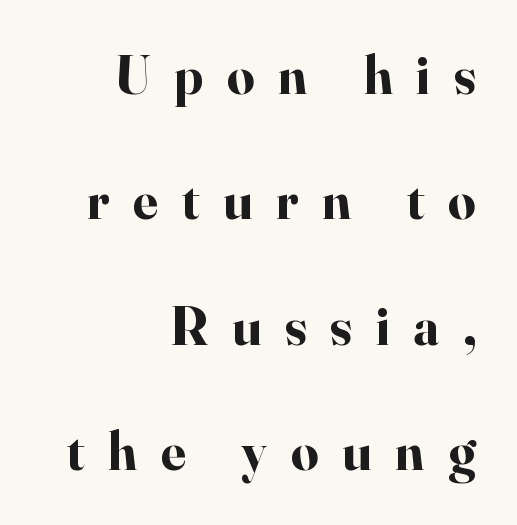
{"serif": "yes", "italic": "no", "bold": "yes", "weight": "bold", "width": "normal", "stroke_contrast": "high", "x_height": "small", "monospaced": "no", "underline": "no", "align": "right", "line_spacing": "loose", "line_spacing_ratio": 2.32, "letter_spacing": "wide", "letter_spacing_em": 0.44, "glyph_px": 54}
